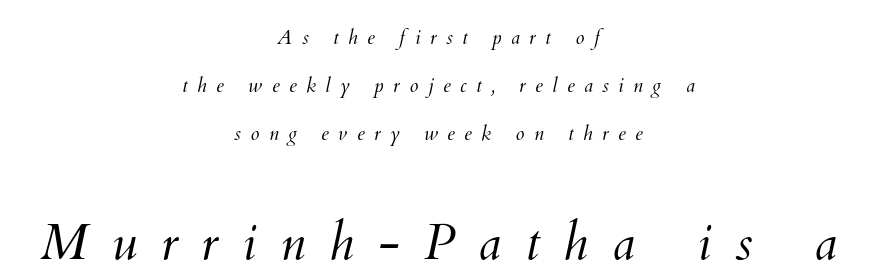
Each line is balanced around a shared central axis. There is plenty of visible air inserted between adjacent glyphs. Reading top to bottom, the characters get bigger at the block break. Leading is clearly above the norm, producing a sparse column. The strip under each line holds only bare page.
